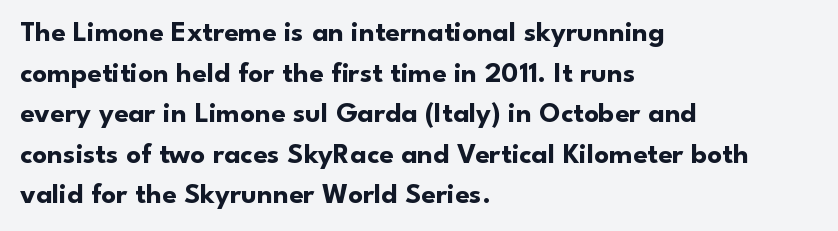
{"serif": "no", "italic": "no", "bold": "yes", "weight": "bold", "width": "normal", "stroke_contrast": "low", "x_height": "small", "monospaced": "no", "underline": "no", "align": "left", "line_spacing": "normal", "line_spacing_ratio": 1.4, "letter_spacing": "normal", "letter_spacing_em": 0.0, "glyph_px": 29}
